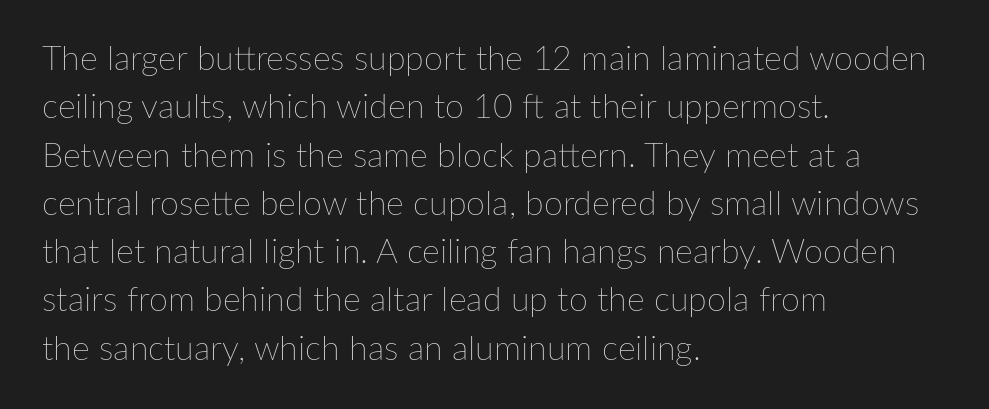
Q: Is the text bold? A: No.
Q: Is the text italic (slanted)? A: No, it is upright.
Q: Is the text underlined? A: No.
Q: How is the paragraph aligned? A: Left-aligned.
Q: Is the spacing between letters normal or unusually wide? A: Normal.
Q: Is the spacing between lines tight, normal or loose? A: Normal.
Q: Width (condensed, normal, or wide)? A: Normal.
Q: Stroke contrast? A: Low.
Q: x-height? A: Medium.
Q: Monospaced? A: No.
